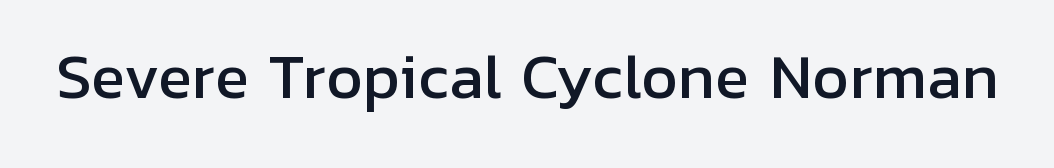
{"serif": "no", "italic": "no", "width": "normal", "stroke_contrast": "low", "x_height": "medium", "monospaced": "no", "underline": "no", "letter_spacing": "normal", "letter_spacing_em": 0.0, "glyph_px": 58}
